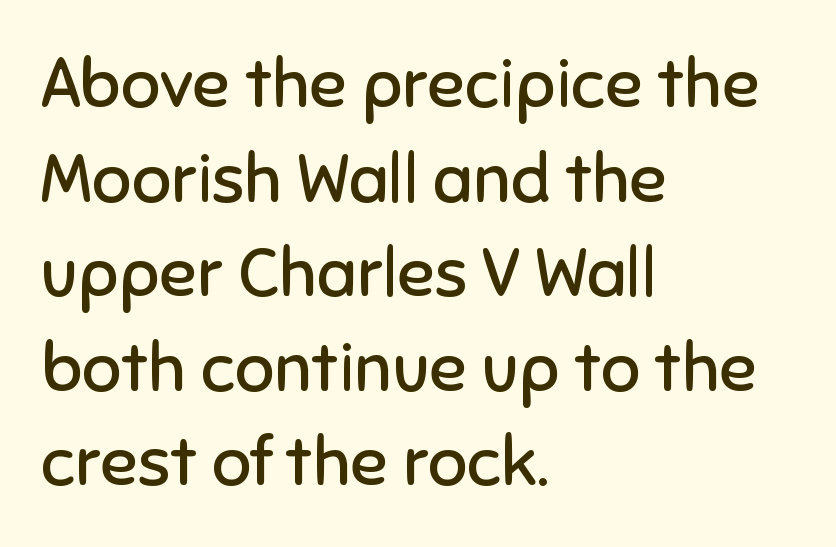
The image shows 69 px regular-weight sans-serif type, upright; set left-aligned, normal line spacing (1.37x), normal letter spacing, not underlined; low stroke contrast and a medium x-height.
